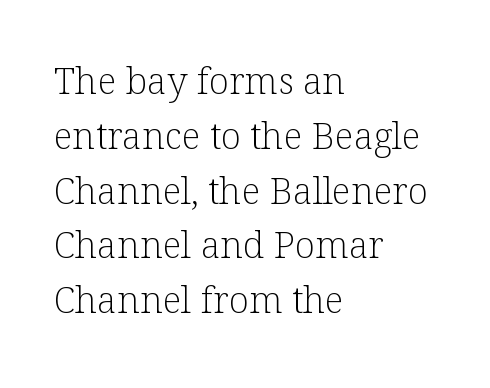
Q: Is the text bold? A: No.
Q: Is the text italic (slanted)? A: No, it is upright.
Q: Is the typeface a serif or a sans-serif typeface? A: Serif.
Q: Is the text underlined? A: No.
Q: How is the paragraph aligned? A: Left-aligned.
Q: Is the spacing between letters normal or unusually wide? A: Normal.
Q: Is the spacing between lines tight, normal or loose? A: Normal.
Q: Width (condensed, normal, or wide)? A: Normal.
Q: Stroke contrast? A: Low.
Q: x-height? A: Medium.
Q: Monospaced? A: No.
